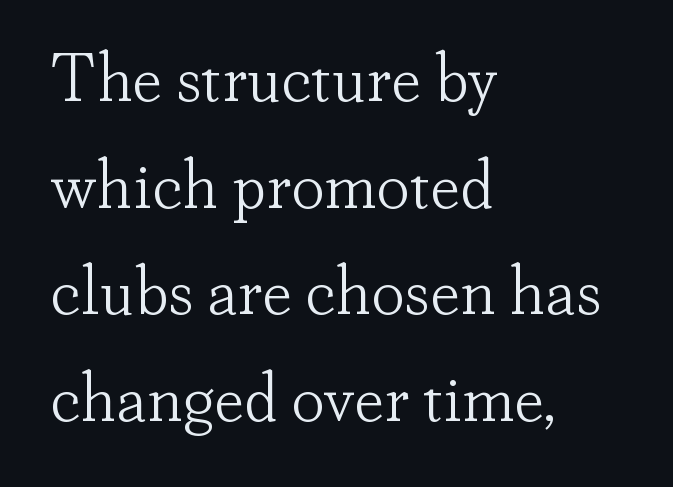
{"serif": "yes", "italic": "no", "bold": "no", "weight": "light", "width": "normal", "stroke_contrast": "low", "x_height": "small", "monospaced": "no", "underline": "no", "align": "left", "line_spacing": "normal", "line_spacing_ratio": 1.59, "letter_spacing": "normal", "letter_spacing_em": 0.0, "glyph_px": 67}
